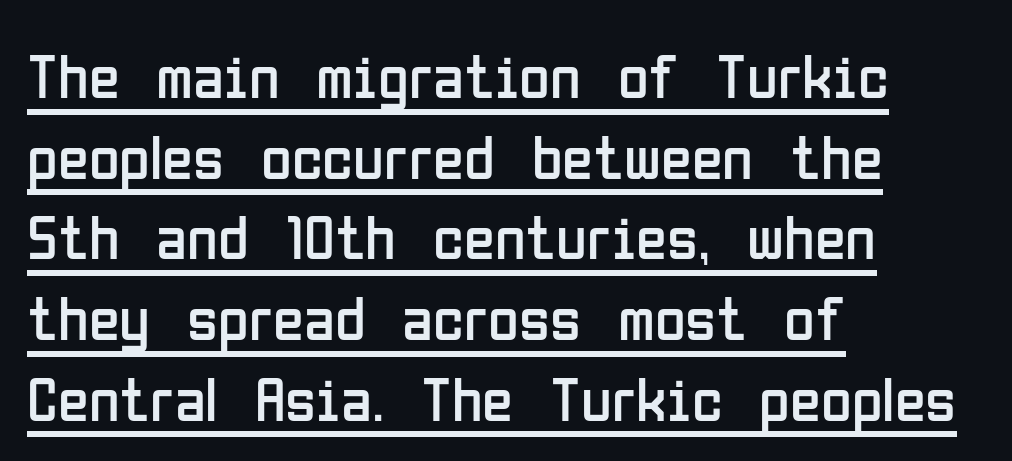
This sample keeps an unexceptional amount of space between lines. The line texture is even and compact thanks to regular tracking. Varying glyph widths throughout — classic text-font behaviour. The letters stand upright; this is a roman face.
